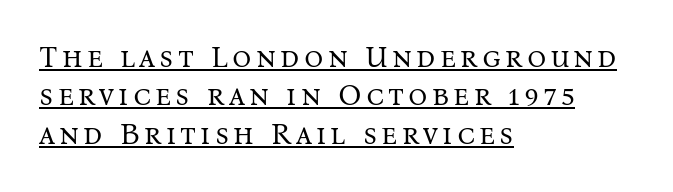
{"serif": "yes", "italic": "no", "bold": "no", "weight": "regular", "width": "normal", "stroke_contrast": "medium", "x_height": "medium", "monospaced": "no", "underline": "yes", "align": "left", "line_spacing": "normal", "line_spacing_ratio": 1.28, "glyph_px": 30}
